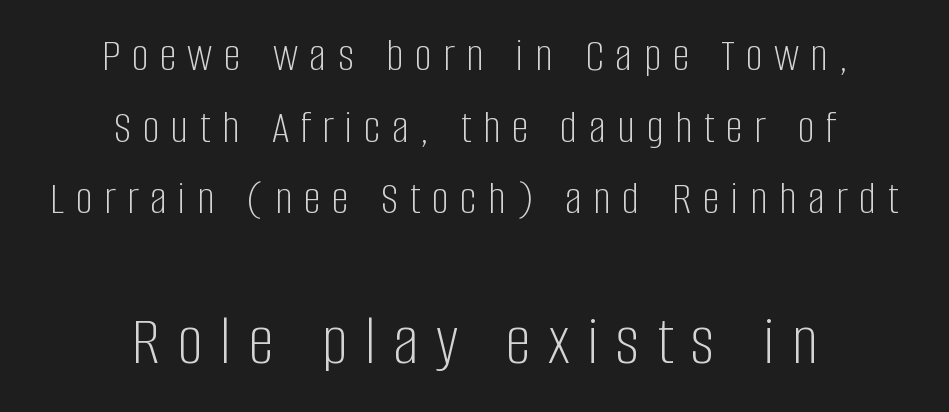
A quiet, ordinary-to-light weight characterises the typeface. The designer went with a sans here, leaving each stem footless. The font's upright variant was chosen for this text. Lines of text with bare space underneath.
